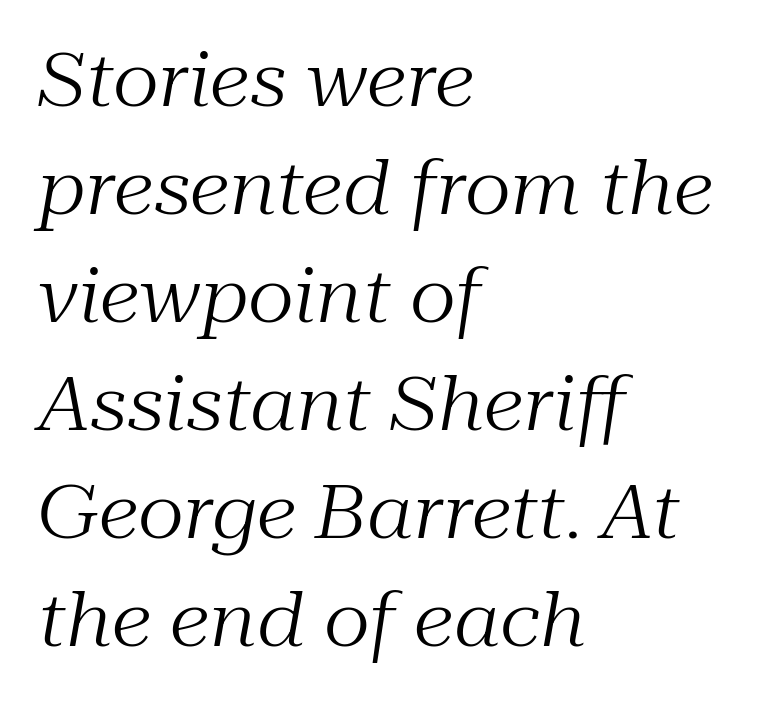
{"serif": "yes", "italic": "yes", "lean": "right", "slant_degrees": 10, "bold": "no", "weight": "regular", "width": "normal", "stroke_contrast": "medium", "x_height": "medium", "monospaced": "no", "underline": "no", "align": "left", "line_spacing": "normal", "line_spacing_ratio": 1.48, "letter_spacing": "normal", "letter_spacing_em": 0.0, "glyph_px": 73}
